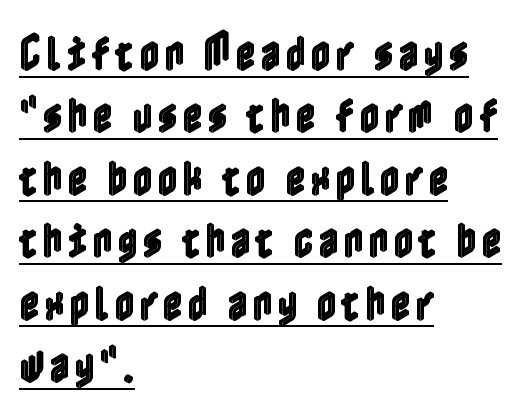
{"italic": "no", "width": "condensed", "x_height": "medium", "underline": "yes", "align": "left", "line_spacing": "normal", "line_spacing_ratio": 1.6, "glyph_px": 39}
